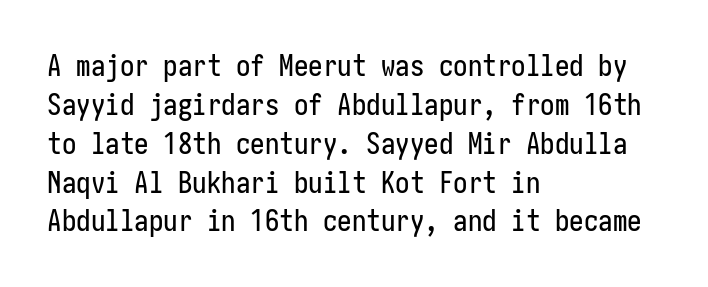
Every character sits straight up, as roman type does. This sample uses a sans-serif face. One glance says typical: line gaps are just what's usual. Tracking here is standard; glyphs follow each other at the usual distance.
